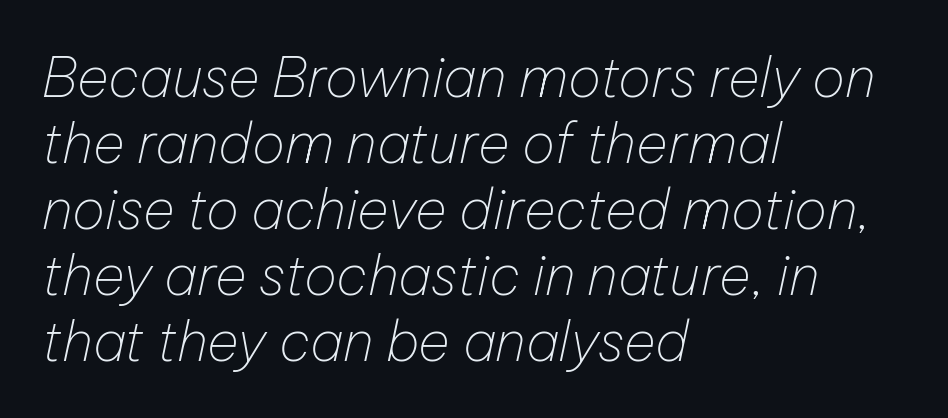
The lines are quadded left. Unbolded letterforms with no extra heft. Honestly, there is no underline to notice here at all. Students, note that the glyphs here touch the page at normal intervals.
